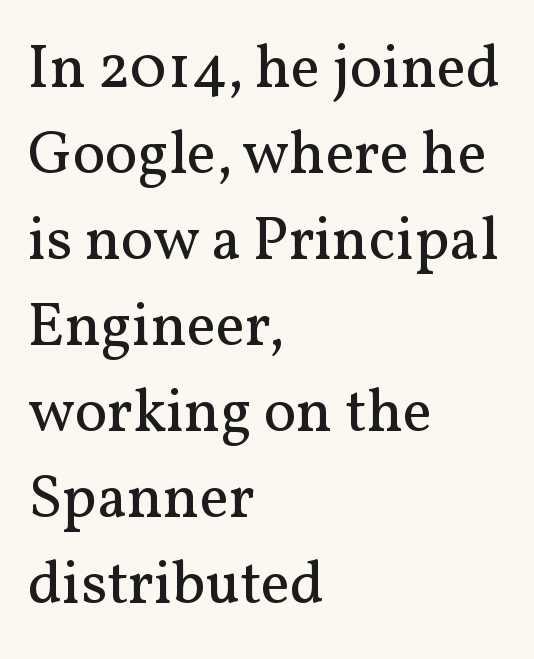
A quiet, ordinary-to-light weight characterises the typeface. Think of a printed novel: that variable character pitch is what you see here. Is the block centered? No — it sits flush against the left margin. The letters carry serifs — small finishing strokes at the ends of their stems. The strip under each line holds only bare page.
